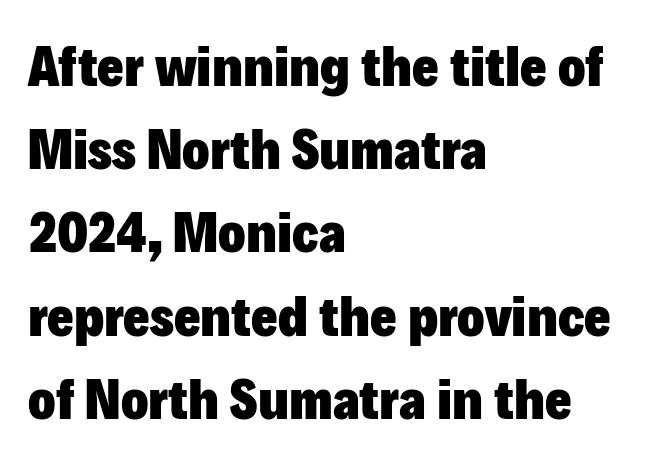
This rendering uses left alignment, leaving the right contour irregular. Vertically, the passage feels balanced, rows spaced as you'd expect. Nothing sits at the stroke ends, so this counts as sans-serif. The passage shown is typed in a proportional face where columns would drift.
